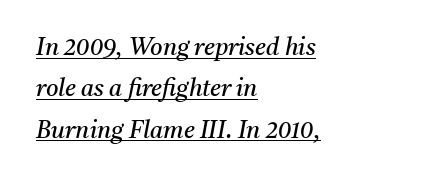
The strokes are not fattened; the text isn't bold. This is underlined copy, the kind a proofreader might mark for attention. Every character sits at an angle, as italics do. Short and long lines alike share a common starting point at left. Caption: standard tracking, unaltered.
